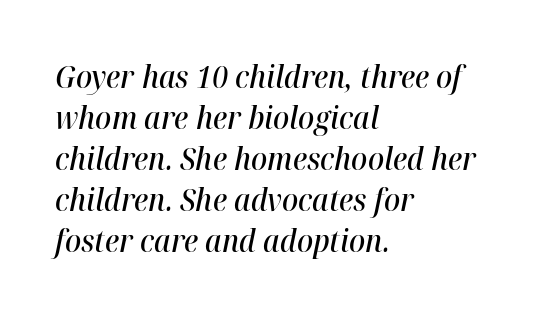
{"italic": "yes", "lean": "right", "slant_degrees": 12, "bold": "semi", "weight": "semibold", "width": "normal", "stroke_contrast": "high", "x_height": "medium", "monospaced": "no", "underline": "no", "align": "left", "line_spacing": "normal", "line_spacing_ratio": 1.37, "letter_spacing": "normal", "letter_spacing_em": 0.0, "glyph_px": 30}
